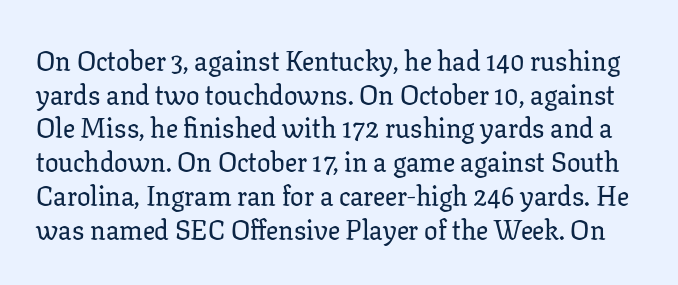
Default kerning and tracking; the words read as compact shapes. Underlining? Definitely not there. The line-height multiplier appears to be the usual default. This is roman type, the default non-slanted kind.
